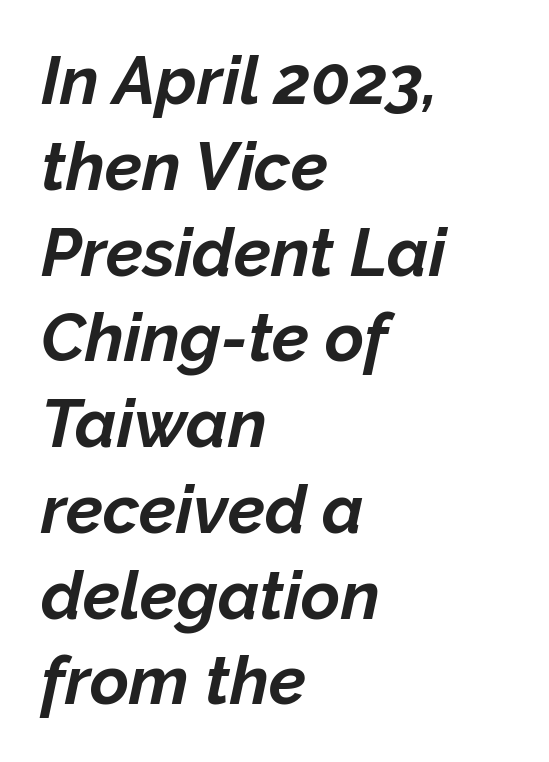
{"italic": "yes", "lean": "right", "slant_degrees": 12, "bold": "yes", "weight": "bold", "width": "normal", "stroke_contrast": "low", "x_height": "medium", "monospaced": "no", "underline": "no", "align": "left", "line_spacing": "normal", "line_spacing_ratio": 1.28, "letter_spacing": "normal", "letter_spacing_em": 0.0, "glyph_px": 67}
